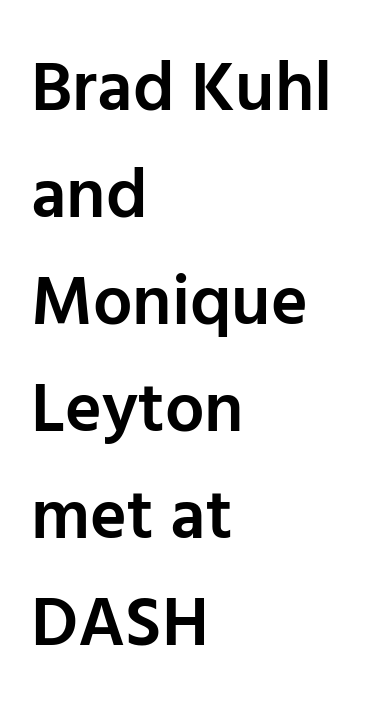
The image shows 70 px semibold sans-serif type, upright; set left-aligned, normal line spacing (1.53x), normal letter spacing, not underlined; low stroke contrast and a medium x-height.
